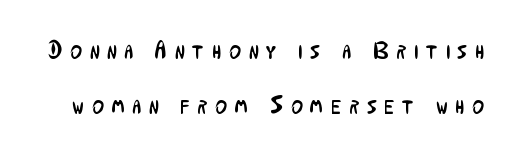
The image shows 25 px text type, upright; set loose line spacing (2.22x), unusually wide letter spacing (+0.32 em), not underlined.
